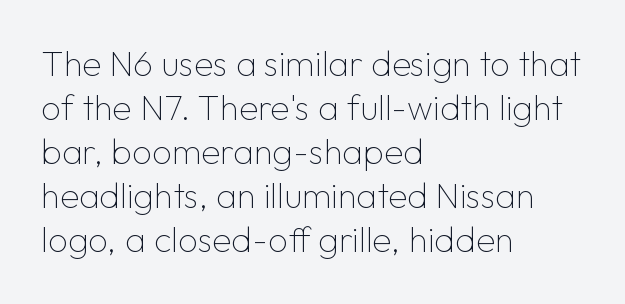
{"serif": "no", "italic": "no", "bold": "no", "weight": "thin", "width": "normal", "stroke_contrast": "low", "x_height": "medium", "monospaced": "no", "underline": "no", "align": "left", "line_spacing": "normal", "line_spacing_ratio": 1.26, "letter_spacing": "normal", "letter_spacing_em": 0.0, "glyph_px": 35}
